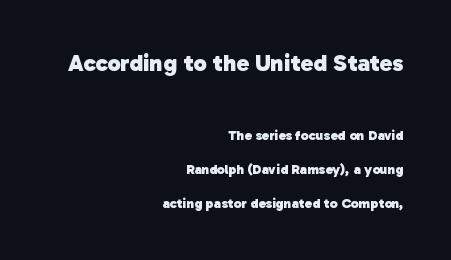
Is the lower block the larger one? No — the upper block carries the bigger type. A typesetter would call this zero additional tracking. A dark, heavy texture on the line: the type is bold. A great deal of white space separates one row of letters from the next. The passage shown is not underscored anywhere. The compositor pushed each line to the right boundary.
